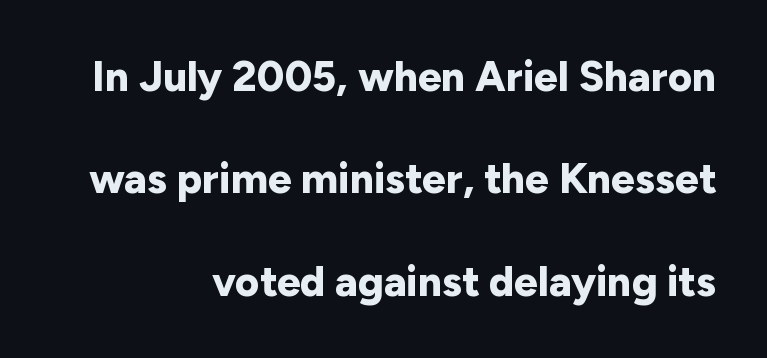
Q: Is the text bold? A: Yes.
Q: Is the text italic (slanted)? A: No, it is upright.
Q: Is the typeface a serif or a sans-serif typeface? A: Sans-serif.
Q: Is the text underlined? A: No.
Q: How is the paragraph aligned? A: Right-aligned.
Q: Is the spacing between letters normal or unusually wide? A: Normal.
Q: Is the spacing between lines tight, normal or loose? A: Loose.
Q: Width (condensed, normal, or wide)? A: Normal.
Q: Stroke contrast? A: Low.
Q: x-height? A: Medium.
Q: Monospaced? A: No.
